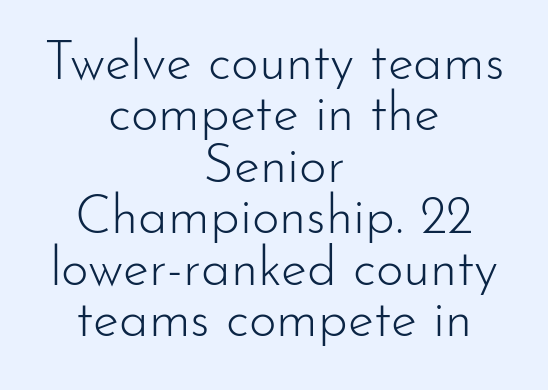
The image shows 53 px light sans-serif type, upright; set centered, tight line spacing (0.97x), normal letter spacing, not underlined; low stroke contrast and a small x-height.
